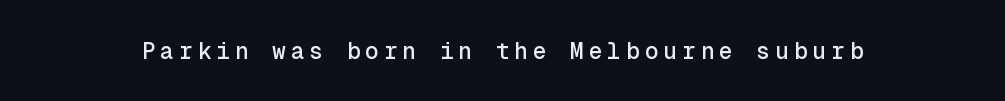
Q: Is the text italic (slanted)? A: No, it is upright.
Q: Is the text underlined? A: No.
Q: Is the spacing between letters normal or unusually wide? A: Unusually wide.
